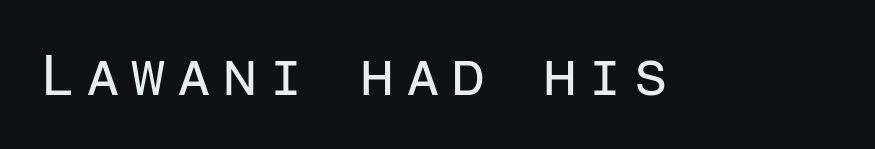
The image shows 58 px regular-weight sans-serif type, upright, monospaced; set not underlined; low stroke contrast and a medium x-height.
